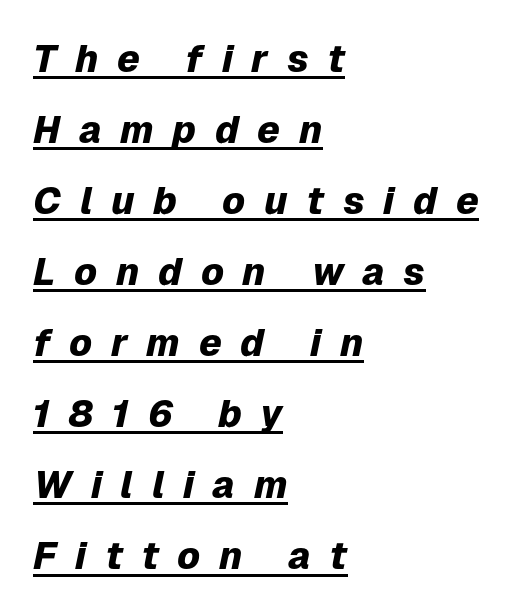
Horizontally, the lines are justified to the leading edge only. Do the characters align in a grid? No, the font is proportional. The letters are slanted; this is an italic face. Tracking here is generous; glyphs stand well apart from one another.
